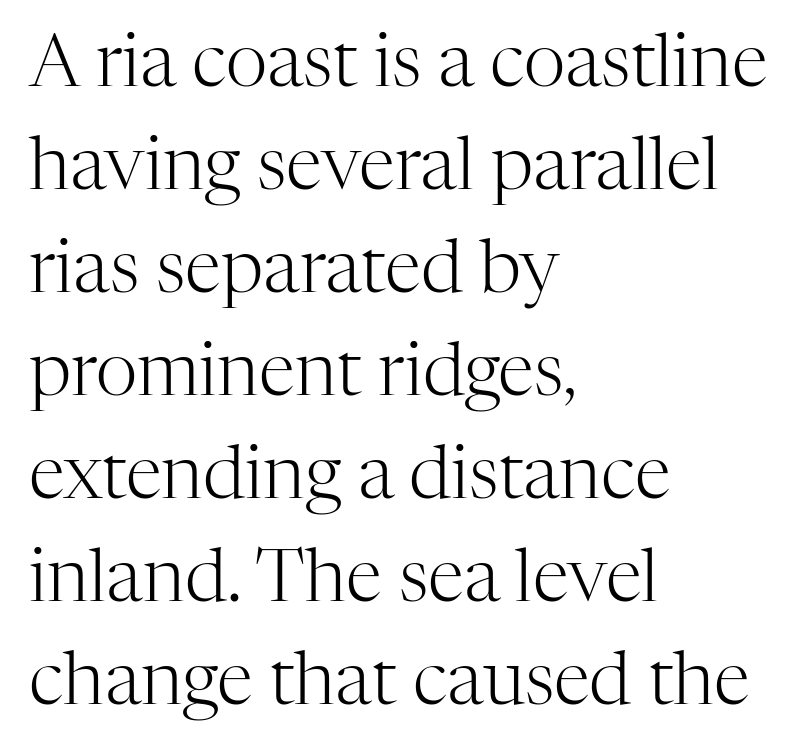
These lines are set flush left with a ragged right edge. The letters sit at their default tracking, neither squeezed nor spread. Baseline-to-baseline distance is the conventional proportion of letter height. Is this a heavy cut? Hardly; it is regular or lighter.
